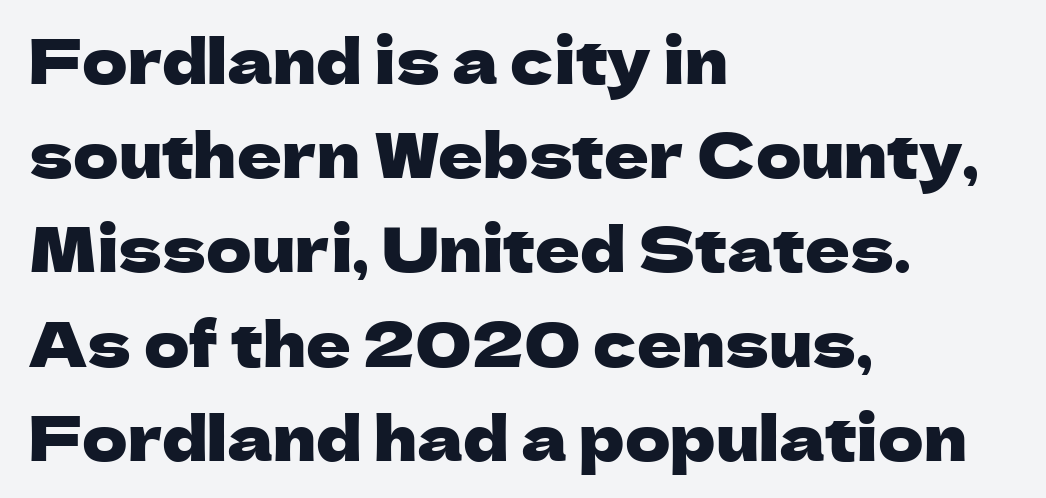
Varying glyph widths throughout — classic text-font behaviour. Do the letters lean? They stand straight. The designer went with a sans here, leaving each stem footless. Typeset ragged right — the left edge is the straight one.
